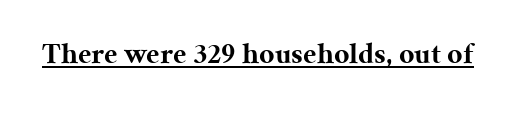
Characters remain perfectly vertical along every line. These lines carry a lot of weight — the face is fully bold. Somebody hit Ctrl+U on this one — the words are underlined. Character widths vary here, with narrow letters taking less room than wide ones. Serifs: yes, visible at the terminals of the letterforms. The tracking reads as untouched default to a designer's eye.
